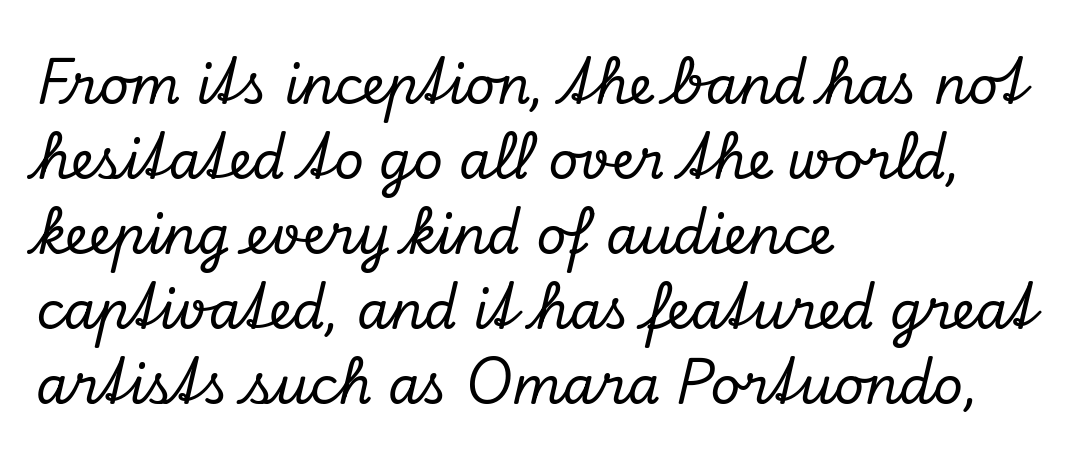
The image shows 52 px serif type, italic (leaning right); set left-aligned, normal line spacing (1.44x), normal letter spacing, not underlined; low stroke contrast and a small x-height.
